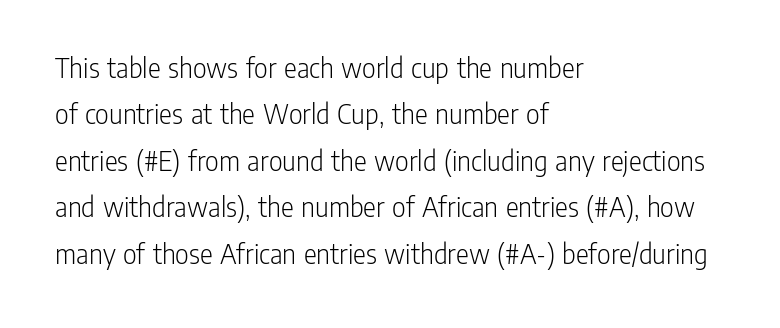
{"serif": "no", "italic": "no", "bold": "no", "weight": "light", "width": "condensed", "stroke_contrast": "low", "x_height": "medium", "monospaced": "no", "underline": "no", "align": "left", "line_spacing": "normal", "line_spacing_ratio": 1.55, "letter_spacing": "normal", "letter_spacing_em": 0.0, "glyph_px": 30}
